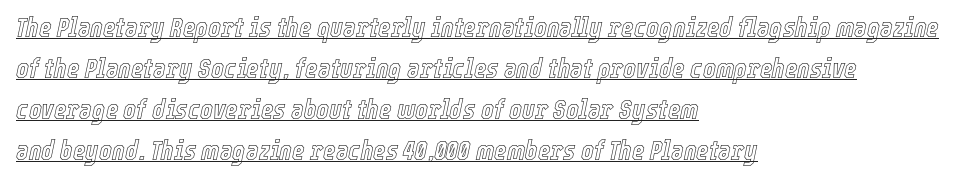
The image shows 27 px text type, italic (leaning right); set left-aligned, normal line spacing (1.52x), normal letter spacing, underlined.
